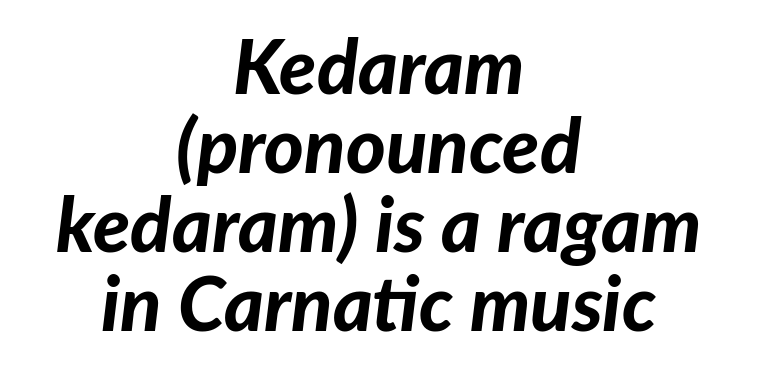
{"italic": "yes", "lean": "right", "slant_degrees": 7, "bold": "yes", "weight": "bold", "width": "normal", "stroke_contrast": "low", "x_height": "medium", "monospaced": "no", "underline": "no", "align": "center", "line_spacing": "tight", "line_spacing_ratio": 1.04, "letter_spacing": "normal", "letter_spacing_em": 0.0, "glyph_px": 76}
